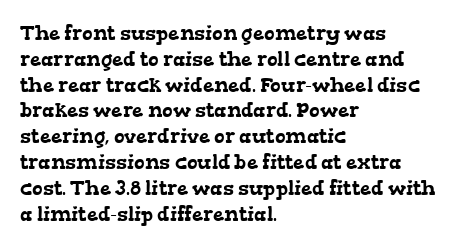
The lines are quadded left. Students, note that the glyphs here touch the page at normal intervals. The zone under the glyphs is completely vacant. The lines sit at an ordinary, default distance from one another.
